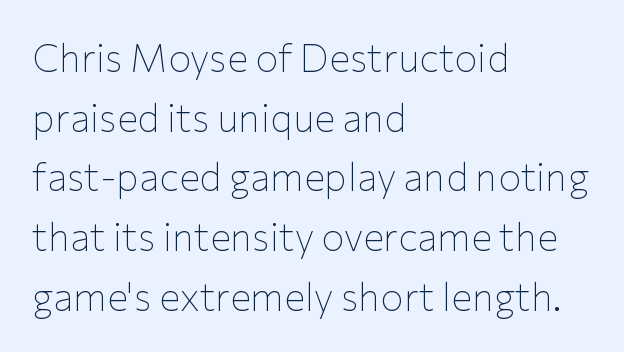
The image shows 39 px thin sans-serif type, upright; set left-aligned, normal line spacing (1.53x), normal letter spacing, not underlined; low stroke contrast and a medium x-height.
